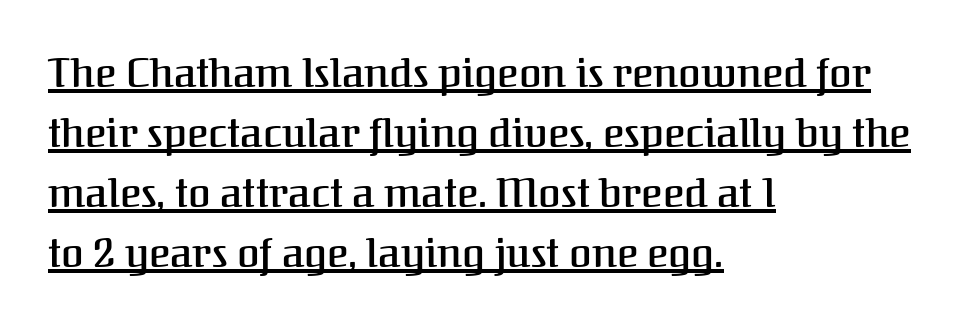
{"serif": "yes", "italic": "no", "bold": "semi", "weight": "semibold", "width": "normal", "stroke_contrast": "medium", "x_height": "medium", "monospaced": "no", "underline": "yes", "align": "left", "line_spacing": "normal", "line_spacing_ratio": 1.46, "letter_spacing": "normal", "letter_spacing_em": 0.0, "glyph_px": 41}
